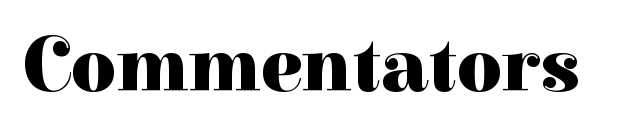
The image shows 78 px heavy serif type, upright; set normal letter spacing, not underlined; high stroke contrast and a medium x-height.
